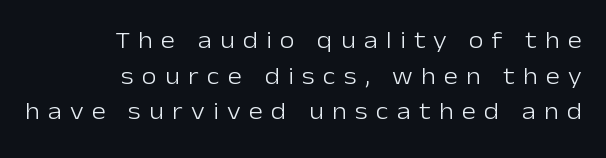
{"italic": "no", "bold": "no", "underline": "no", "align": "right", "line_spacing": "normal", "line_spacing_ratio": 1.48, "letter_spacing": "wide", "letter_spacing_em": 0.35, "glyph_px": 24}
